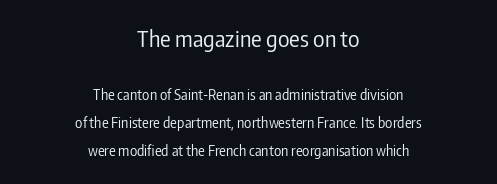
The image shows 22 px text type, upright; set centered, loose line spacing (1.98x), normal letter spacing, not underlined; the first (top) block is 1.57x larger.
